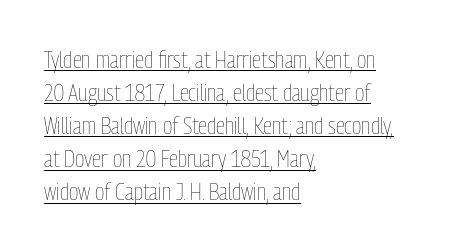
The image shows 24 px text type, upright; set left-aligned, normal line spacing (1.38x), normal letter spacing, underlined.
